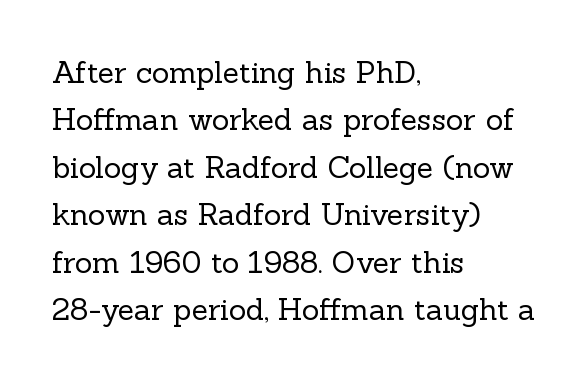
The image shows 30 px regular-weight serif type, upright; set left-aligned, normal line spacing (1.58x), normal letter spacing, not underlined; a medium x-height.
